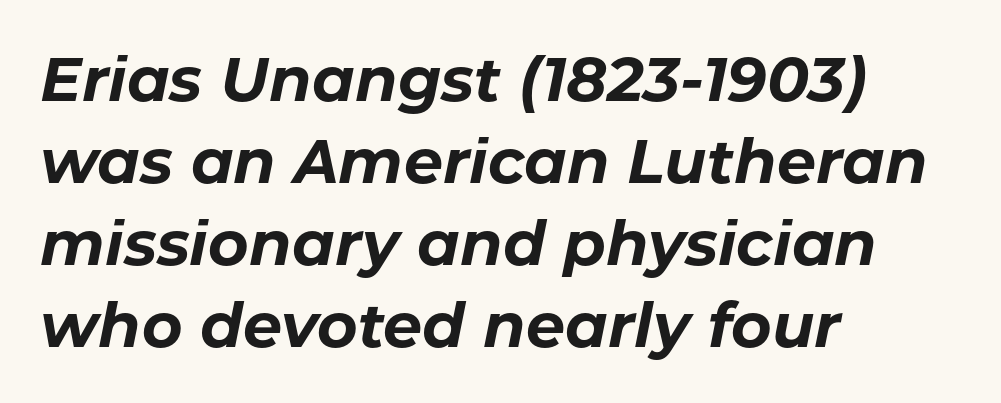
Q: Is the text bold? A: Yes.
Q: Is the text italic (slanted)? A: Yes, it leans right by about 11 degrees.
Q: Is the text underlined? A: No.
Q: How is the paragraph aligned? A: Left-aligned.
Q: Is the spacing between letters normal or unusually wide? A: Normal.
Q: Is the spacing between lines tight, normal or loose? A: Normal.
Q: Width (condensed, normal, or wide)? A: Normal.
Q: Stroke contrast? A: Low.
Q: x-height? A: Medium.
Q: Monospaced? A: No.
